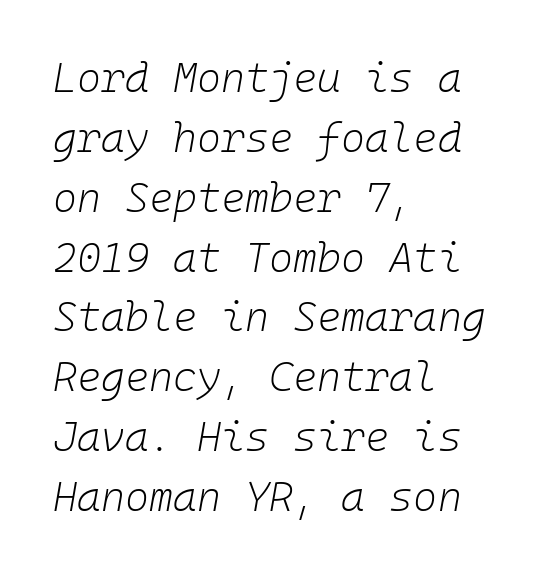
Q: Is the text bold? A: No.
Q: Is the text italic (slanted)? A: Yes, it leans right by about 10 degrees.
Q: Is the text underlined? A: No.
Q: How is the paragraph aligned? A: Left-aligned.
Q: Is the spacing between letters normal or unusually wide? A: Normal.
Q: Is the spacing between lines tight, normal or loose? A: Normal.
Q: Width (condensed, normal, or wide)? A: Normal.
Q: Stroke contrast? A: Low.
Q: x-height? A: Medium.
Q: Monospaced? A: Yes.
